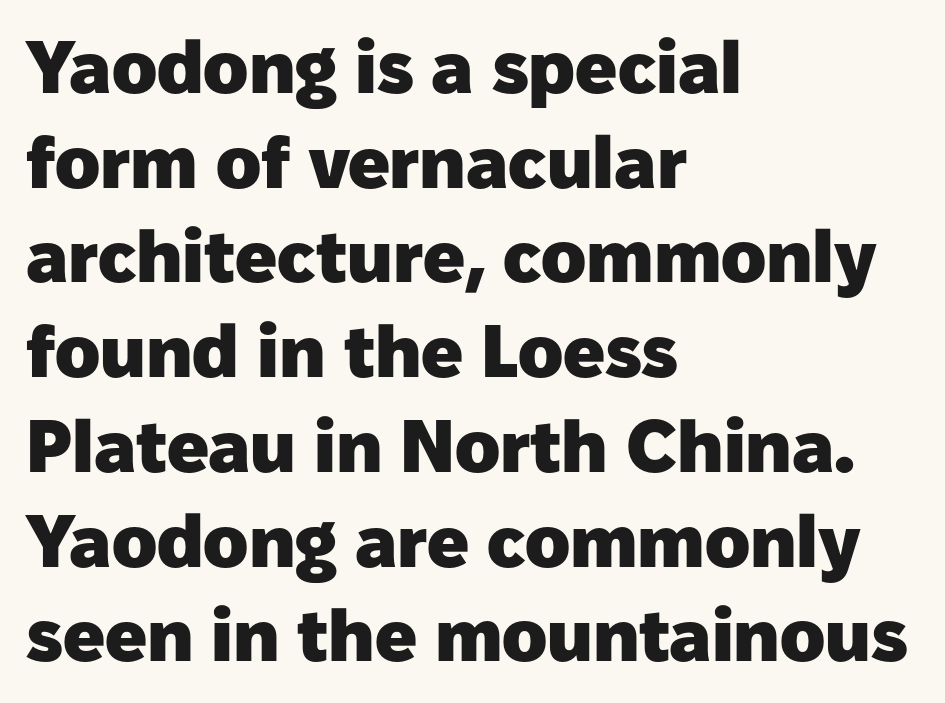
The line-height multiplier appears to be the usual default. Note the varied advance widths — an 'i' is clearly narrower than an 'm'. Descender tails drop into unmarked territory. Check where the strokes stop: nothing finishes them off — pure sans. The rendering anchors every line to the left-hand side.
